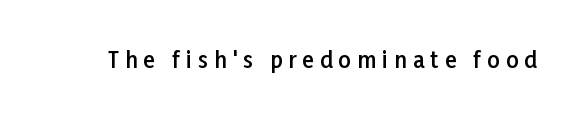
Does the weight exceed regular? Yes, but only to semibold. Notice how the stems are strictly vertical — no italics here. Descender tails drop into unmarked territory. Here the glyphs are tracked loosely, breaking word shapes into spaced letters.
